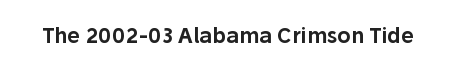
The image shows 21 px text type, upright; set normal letter spacing, not underlined.
